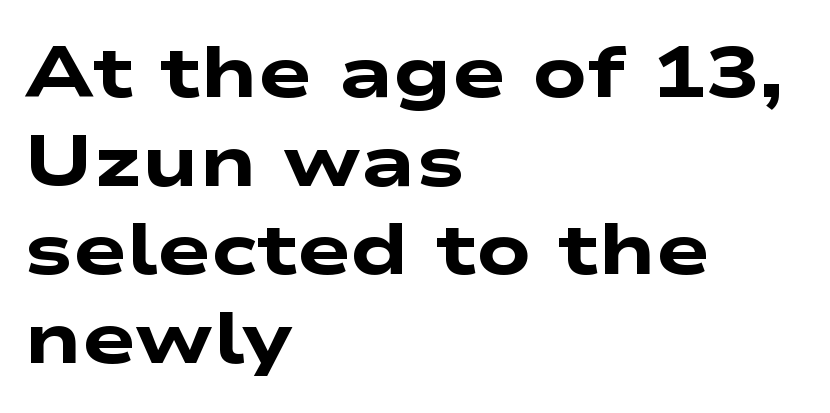
The image shows 72 px heavy, wide sans-serif type; set left-aligned, line spacing 1.23x, normal letter spacing, not underlined; low stroke contrast and a medium x-height.
